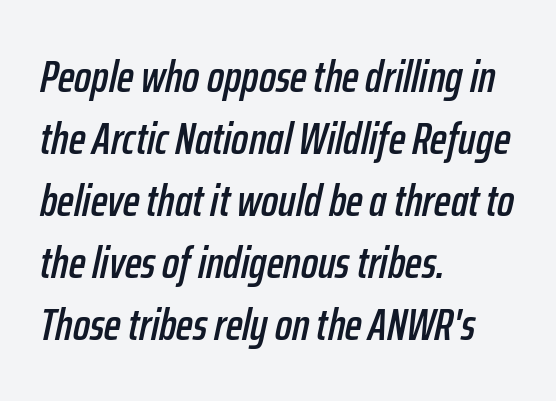
{"italic": "yes", "lean": "right", "slant_degrees": 12, "width": "condensed", "stroke_contrast": "low", "x_height": "medium", "monospaced": "no", "underline": "no", "align": "left", "line_spacing": "normal", "line_spacing_ratio": 1.38, "letter_spacing": "normal", "letter_spacing_em": 0.0, "glyph_px": 45}
